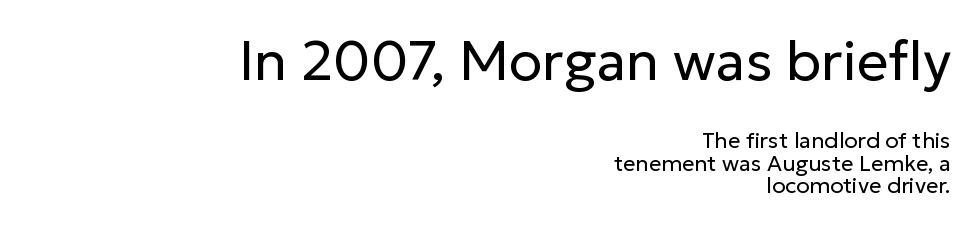
{"serif": "no", "italic": "no", "bold": "no", "weight": "regular", "width": "normal", "stroke_contrast": "low", "x_height": "medium", "monospaced": "no", "underline": "no", "align": "right", "line_spacing": "tight", "line_spacing_ratio": 1.02, "letter_spacing": "normal", "letter_spacing_em": 0.0, "larger_block": "first", "size_ratio": 2.5, "glyph_px": 55}
